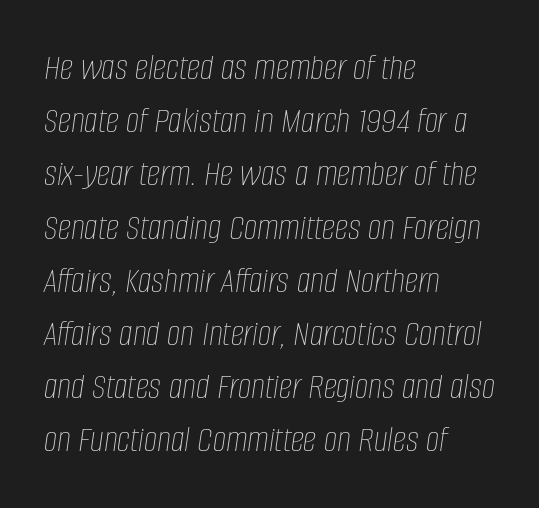
Q: Is the text bold? A: No.
Q: Is the text italic (slanted)? A: Yes, it leans right by about 8 degrees.
Q: Is the text underlined? A: No.
Q: How is the paragraph aligned? A: Left-aligned.
Q: Is the spacing between letters normal or unusually wide? A: Normal.
Q: Is the spacing between lines tight, normal or loose? A: Normal.
Q: Width (condensed, normal, or wide)? A: Condensed.
Q: Stroke contrast? A: Low.
Q: x-height? A: Large.
Q: Monospaced? A: No.
